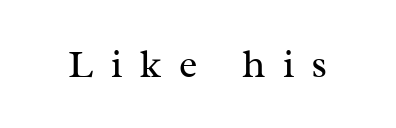
Q: Is the text bold? A: No.
Q: Is the text italic (slanted)? A: No, it is upright.
Q: Is the typeface a serif or a sans-serif typeface? A: Serif.
Q: Is the text underlined? A: No.
Q: Is the spacing between letters normal or unusually wide? A: Unusually wide.
Q: Width (condensed, normal, or wide)? A: Normal.
Q: Stroke contrast? A: Medium.
Q: x-height? A: Medium.
Q: Monospaced? A: No.
